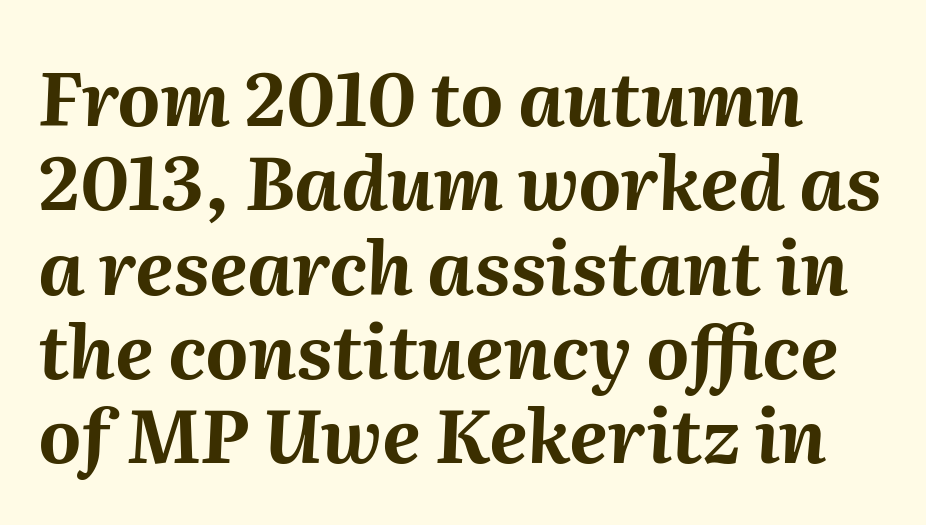
{"italic": "yes", "lean": "right", "slant_degrees": 2, "bold": "yes", "weight": "bold", "width": "normal", "stroke_contrast": "medium", "x_height": "medium", "monospaced": "no", "underline": "no", "line_spacing": "tight", "line_spacing_ratio": 1.14, "letter_spacing": "normal", "letter_spacing_em": 0.0, "glyph_px": 74}
